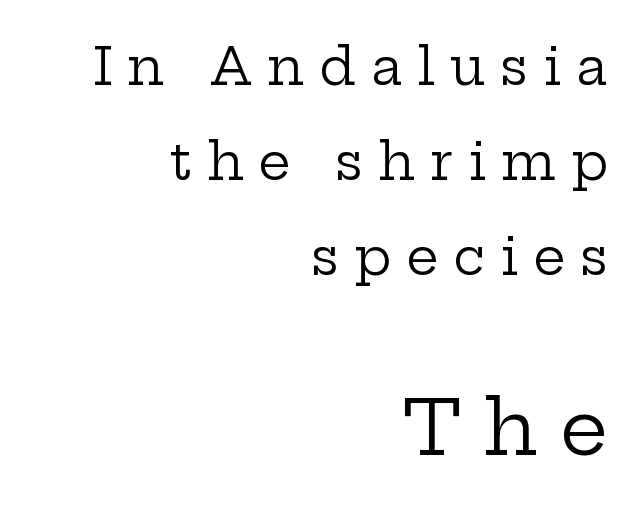
Q: Is the text bold? A: No.
Q: Is the text italic (slanted)? A: No, it is upright.
Q: Is the typeface a serif or a sans-serif typeface? A: Serif.
Q: Is the text underlined? A: No.
Q: How is the paragraph aligned? A: Right-aligned.
Q: Is the spacing between letters normal or unusually wide? A: Unusually wide.
Q: Which block of text is set in a larger size, the first (top) or the second (bottom)? A: The second (bottom) one.
Q: Width (condensed, normal, or wide)? A: Wide.
Q: Stroke contrast? A: Low.
Q: x-height? A: Medium.
Q: Monospaced? A: No.
